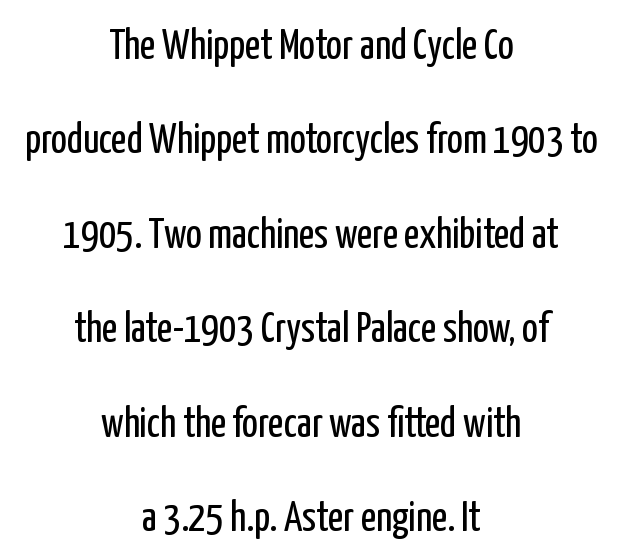
The image shows 42 px regular-weight, condensed sans-serif type, upright; set centered, loose line spacing (2.25x), normal letter spacing, not underlined; low stroke contrast and a medium x-height.
